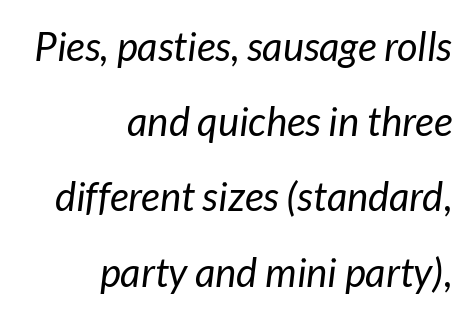
This sample uses an oblique cut, with every glyph tilted off the vertical. Type without underlining. In CSS terms this would be text-align: right. Caption: standard tracking, unaltered. Heaviness? Minimal to ordinary, like unemphasized prose.
